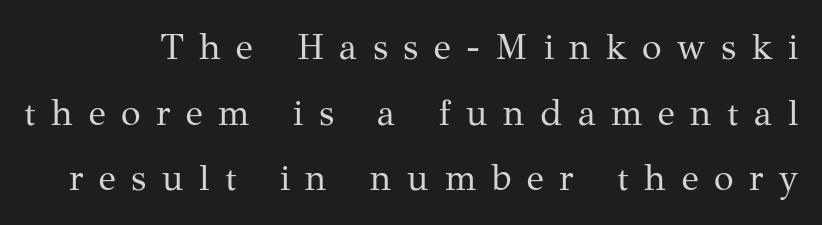
Q: Is the text bold? A: No.
Q: Is the text italic (slanted)? A: No, it is upright.
Q: Is the typeface a serif or a sans-serif typeface? A: Serif.
Q: Is the text underlined? A: No.
Q: Is the spacing between letters normal or unusually wide? A: Unusually wide.
Q: Width (condensed, normal, or wide)? A: Normal.
Q: Stroke contrast? A: Medium.
Q: x-height? A: Medium.
Q: Monospaced? A: No.
